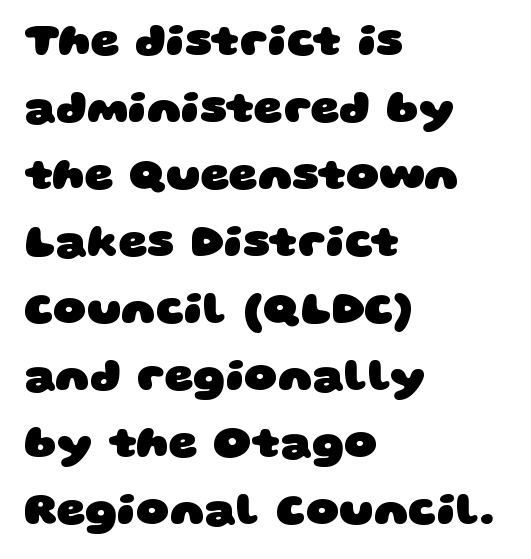
Q: Is the text bold? A: Yes.
Q: Is the typeface a serif or a sans-serif typeface? A: Sans-serif.
Q: Is the text underlined? A: No.
Q: How is the paragraph aligned? A: Left-aligned.
Q: Is the spacing between letters normal or unusually wide? A: Normal.
Q: Is the spacing between lines tight, normal or loose? A: Normal.
Q: Width (condensed, normal, or wide)? A: Wide.
Q: Stroke contrast? A: Low.
Q: x-height? A: Large.
Q: Monospaced? A: No.
